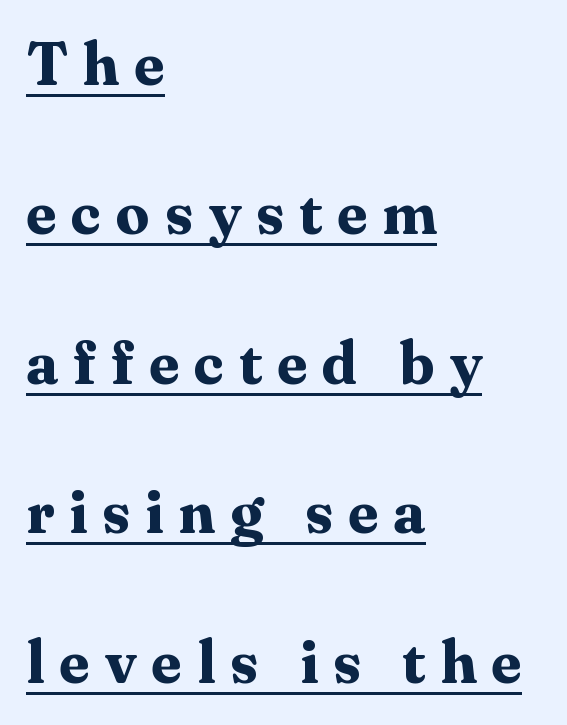
Observe the serifs anchoring each vertical stroke in this sample. The axis of the letterforms is exactly vertical. Typographic density is high because the face is bold. Layout note: lines flush left. Spacing verdict: proportional, widths tailored to each character.
